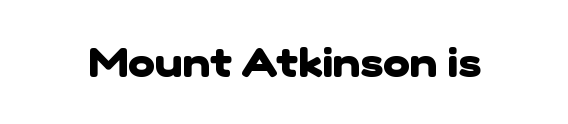
The image shows 41 px heavy sans-serif type; set normal letter spacing, not underlined; low stroke contrast and a medium x-height.
